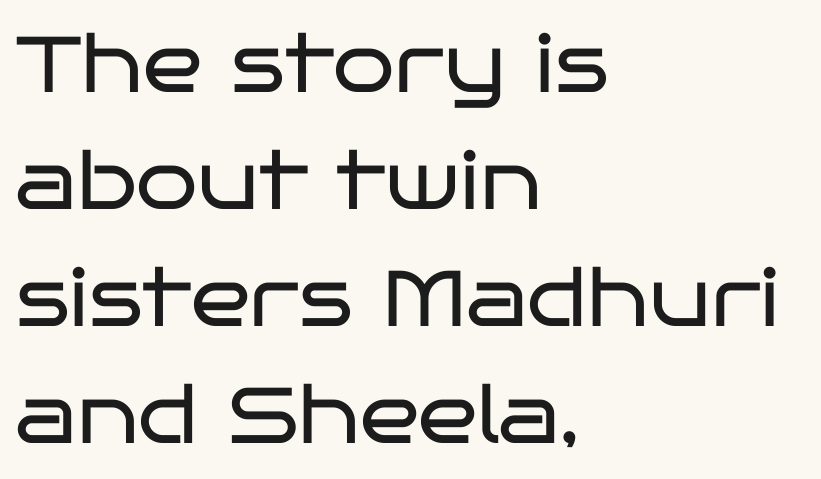
The image shows 79 px regular-weight, wide sans-serif type, upright; set left-aligned, normal line spacing (1.48x), normal letter spacing, not underlined; low stroke contrast and a large x-height.
